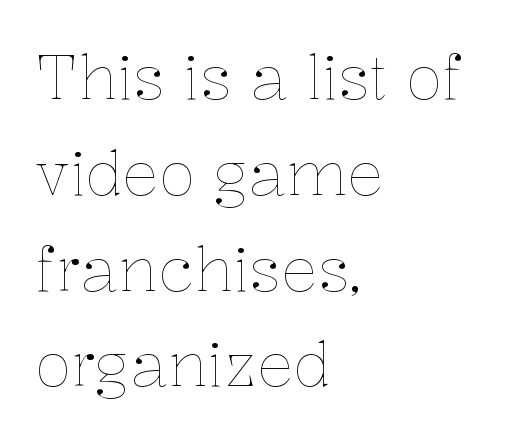
Q: Is the text bold? A: No.
Q: Is the text italic (slanted)? A: No, it is upright.
Q: Is the text underlined? A: No.
Q: How is the paragraph aligned? A: Left-aligned.
Q: Is the spacing between letters normal or unusually wide? A: Normal.
Q: Is the spacing between lines tight, normal or loose? A: Normal.
Q: Width (condensed, normal, or wide)? A: Normal.
Q: Stroke contrast? A: Low.
Q: x-height? A: Medium.
Q: Monospaced? A: No.
